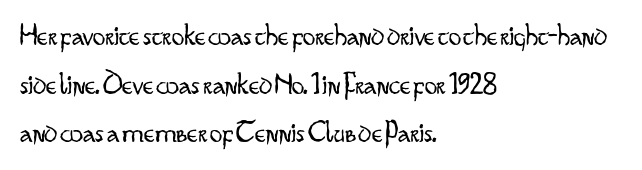
Q: Is the text bold? A: No.
Q: Is the text italic (slanted)? A: No, it is upright.
Q: Is the typeface a serif or a sans-serif typeface? A: Sans-serif.
Q: Is the text underlined? A: No.
Q: How is the paragraph aligned? A: Left-aligned.
Q: Is the spacing between letters normal or unusually wide? A: Normal.
Q: Is the spacing between lines tight, normal or loose? A: Normal.
Q: Width (condensed, normal, or wide)? A: Condensed.
Q: Stroke contrast? A: Low.
Q: x-height? A: Small.
Q: Monospaced? A: No.
